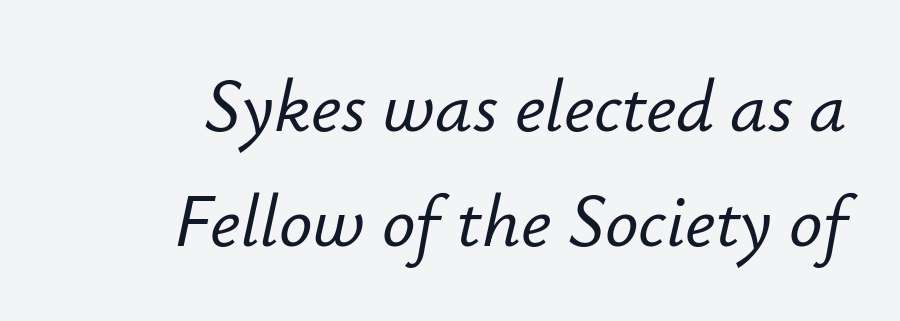
The image shows 74 px text type, italic (leaning right); set right-aligned, normal line spacing (1.55x), normal letter spacing, not underlined; low stroke contrast and a small x-height.
